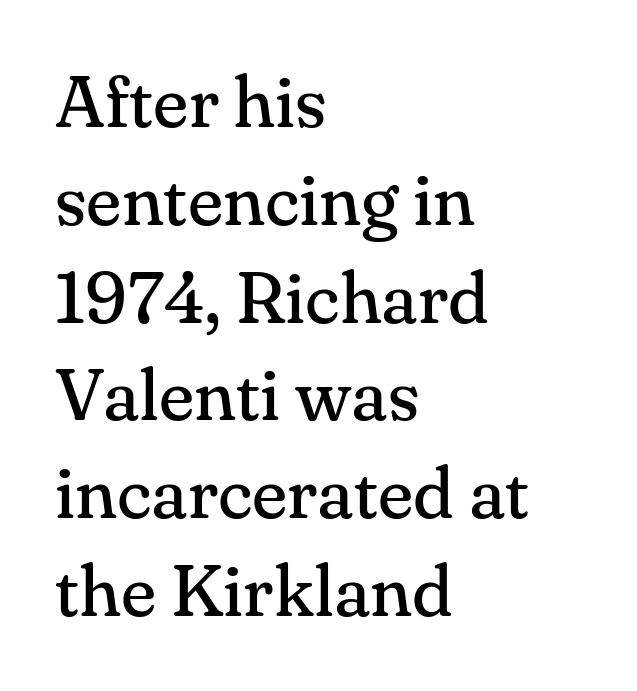
Stroke terminals: seriffed. Only glyphs here, with clear space below each row. Tall strokes in this sample are plumb rather than angled. How are the letters spaced? Ordinarily, with no added tracking.
